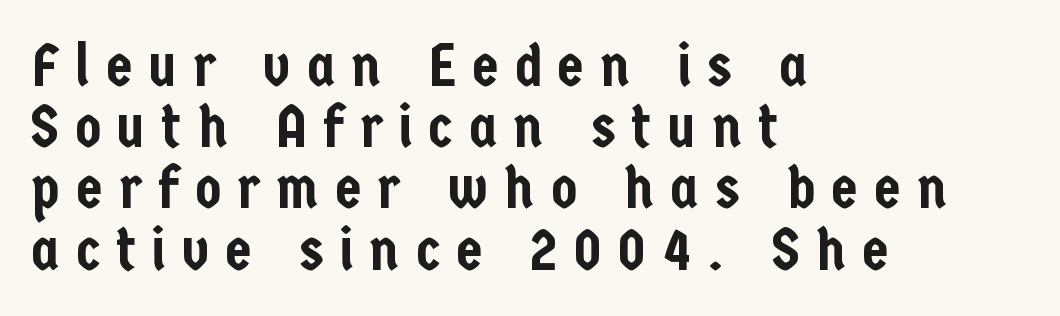
The image shows 60 px condensed sans-serif type, upright; set left-aligned, tight line spacing (1.02x), unusually wide letter spacing (+0.27 em), not underlined; low stroke contrast and a medium x-height.
